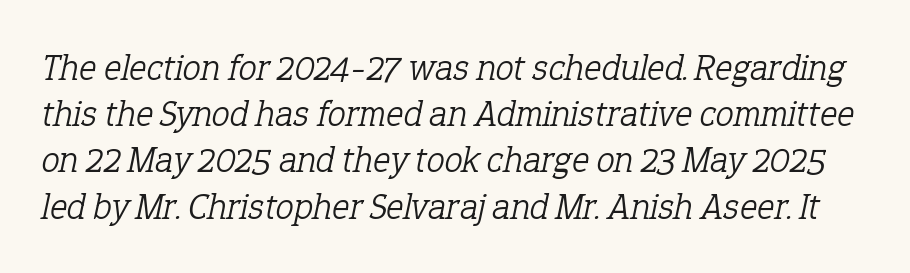
{"serif": "yes", "italic": "yes", "lean": "right", "slant_degrees": 12, "bold": "no", "weight": "light", "width": "normal", "stroke_contrast": "low", "x_height": "medium", "monospaced": "no", "underline": "no", "line_spacing": "normal", "line_spacing_ratio": 1.25, "letter_spacing": "normal", "letter_spacing_em": 0.0, "glyph_px": 37}
